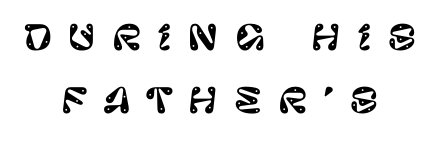
{"serif": "no", "width": "normal", "stroke_contrast": "low", "x_height": "large", "monospaced": "no", "underline": "no", "align": "center", "line_spacing_ratio": 1.85, "letter_spacing": "wide", "letter_spacing_em": 0.48, "glyph_px": 34}
